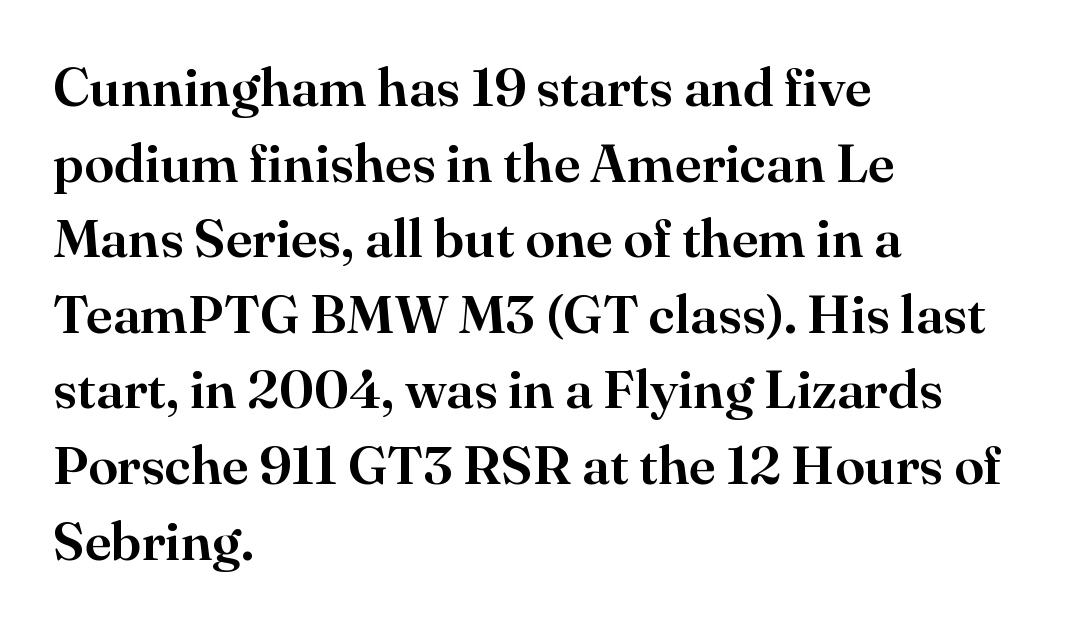
The passage shown has conventional tracking throughout. Notice how descenders clear the ascenders below comfortably — that's standard leading. The space directly below the letters is spotless. It's the straight-up-and-down kind of type. The compositor pushed each line to the left boundary. In terms of letterform style, serifs are clearly present.
